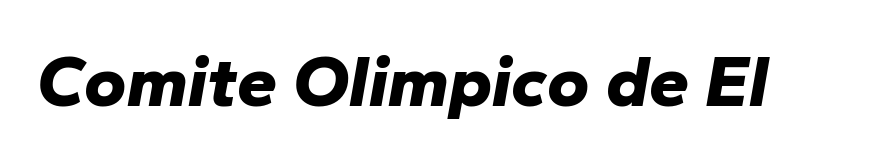
The rendering uses a bold face; every stroke is thick and dark. The face used here is proportionally spaced, like ordinary book or web type. Yep, that's italic — everything's leaning. Nobody drew a line under any word here.
